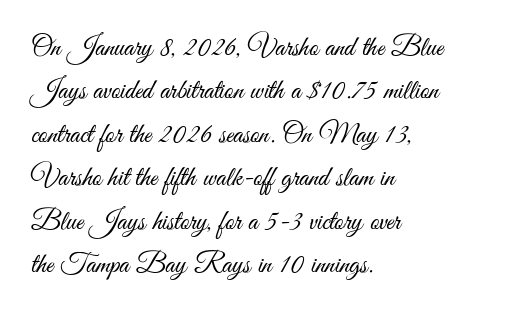
The image shows 28 px light, condensed sans-serif type; set left-aligned, normal line spacing (1.55x), normal letter spacing, not underlined; medium stroke contrast and a small x-height.
